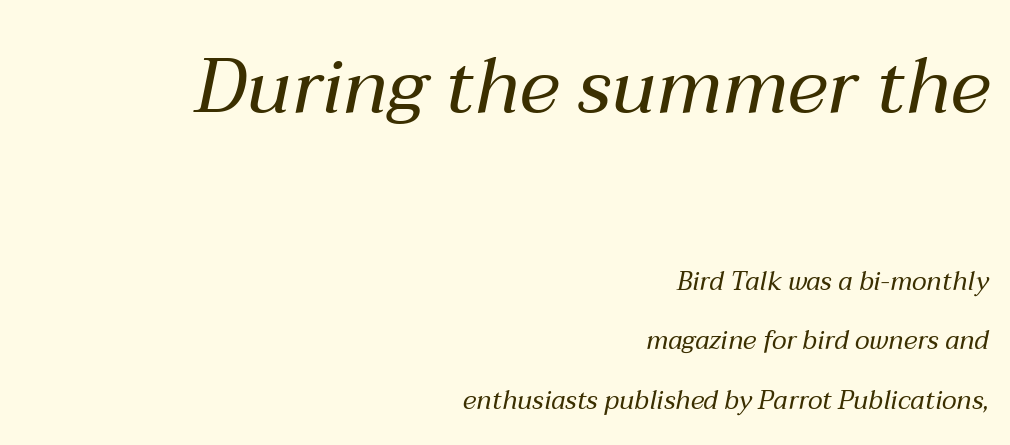
The image shows 77 px regular-weight type, italic (leaning right); set right-aligned, loose line spacing (2.29x), normal letter spacing, not underlined; the first (top) block is 2.96x larger; medium stroke contrast and a medium x-height.
